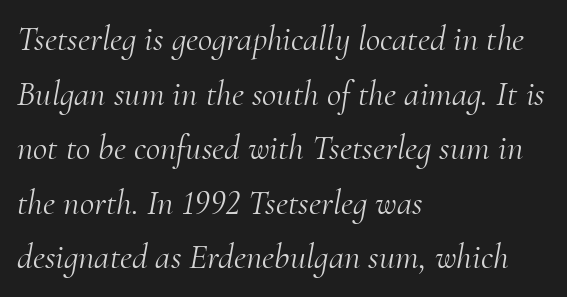
The image shows 35 px light serif type, italic (leaning right); set left-aligned, normal line spacing (1.56x), normal letter spacing, not underlined; medium stroke contrast and a small x-height.
